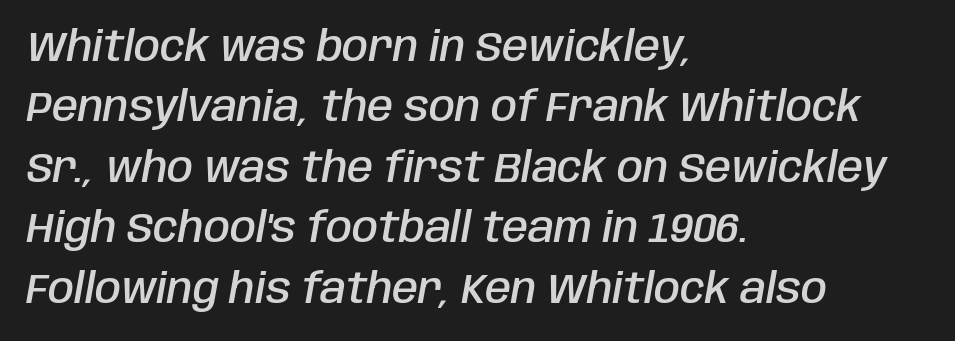
{"italic": "yes", "lean": "right", "slant_degrees": 10, "bold": "semi", "weight": "semibold", "width": "condensed", "stroke_contrast": "low", "x_height": "large", "monospaced": "no", "underline": "no", "align": "left", "line_spacing": "normal", "line_spacing_ratio": 1.44, "letter_spacing": "normal", "letter_spacing_em": 0.0, "glyph_px": 42}
